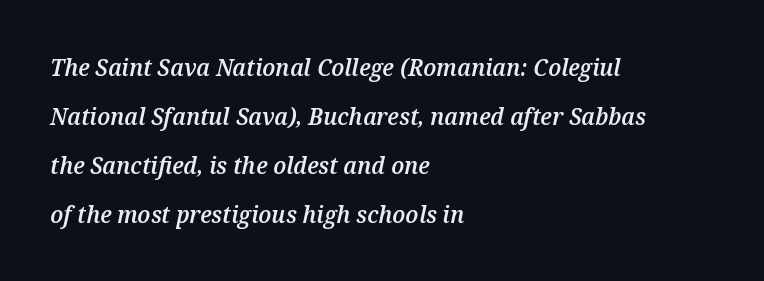
{"italic": "yes", "lean": "right", "slant_degrees": 12, "bold": "semi", "underline": "no", "align": "left", "line_spacing": "loose", "line_spacing_ratio": 2.04, "letter_spacing": "normal", "letter_spacing_em": 0.0, "glyph_px": 24}
